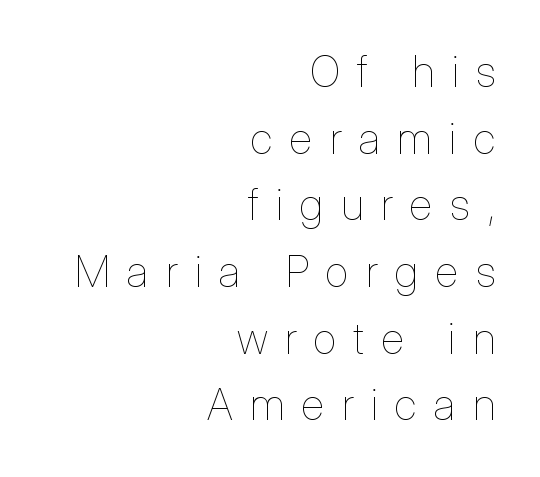
{"italic": "no", "bold": "no", "weight": "thin", "width": "condensed", "stroke_contrast": "low", "x_height": "medium", "monospaced": "no", "underline": "no", "align": "right", "line_spacing": "normal", "line_spacing_ratio": 1.55, "letter_spacing": "wide", "letter_spacing_em": 0.41, "glyph_px": 43}
